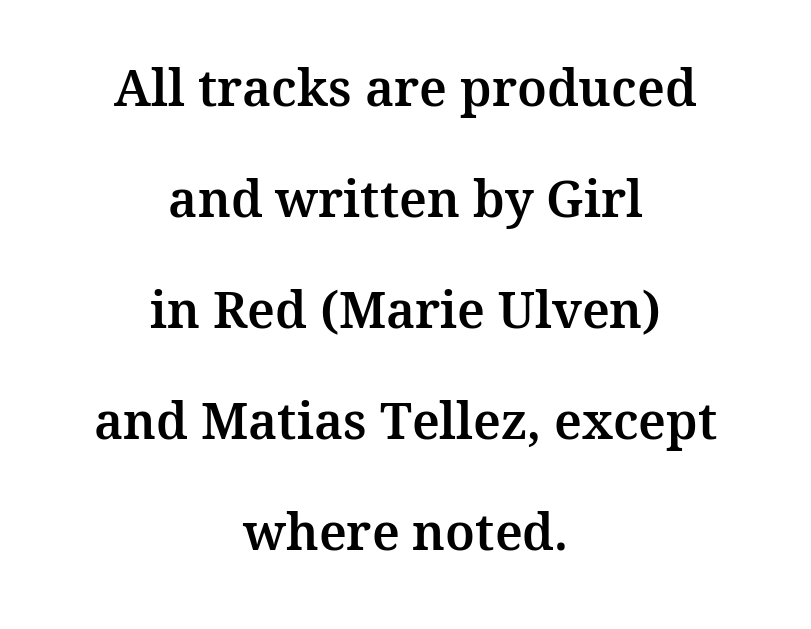
The image shows 50 px serif type, upright; set centered, loose line spacing (2.22x), normal letter spacing, not underlined; medium stroke contrast and a medium x-height.
